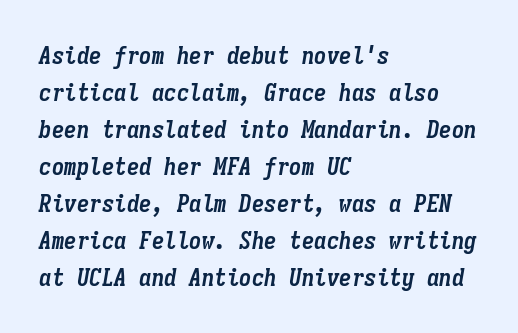
Q: Is the text bold? A: Yes.
Q: Is the text italic (slanted)? A: Yes, it leans right by about 9 degrees.
Q: Is the text underlined? A: No.
Q: How is the paragraph aligned? A: Left-aligned.
Q: Is the spacing between letters normal or unusually wide? A: Normal.
Q: Is the spacing between lines tight, normal or loose? A: Normal.
